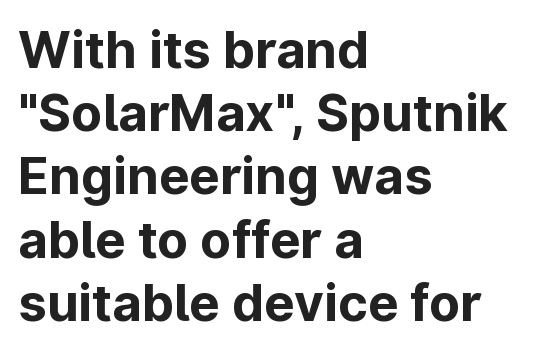
The image shows 51 px bold sans-serif type, upright; set left-aligned, line spacing 1.24x, normal letter spacing, not underlined; low stroke contrast and a medium x-height.
